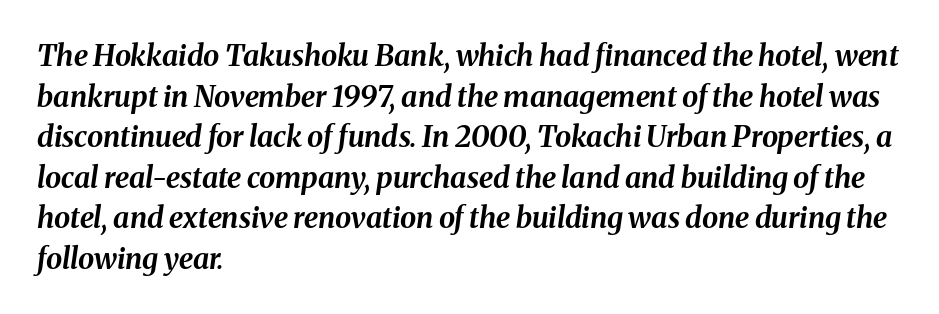
The image shows 29 px bold type, italic (leaning right); set left-aligned, normal line spacing (1.4x), normal letter spacing, not underlined; medium stroke contrast and a medium x-height.
